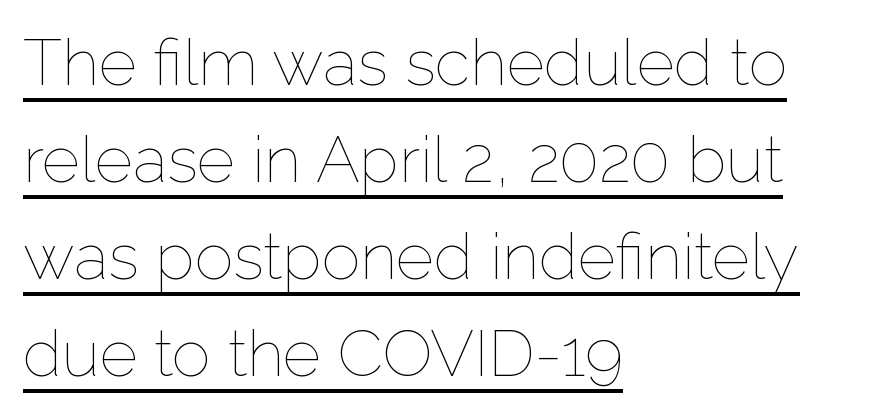
{"italic": "no", "bold": "no", "weight": "thin", "width": "normal", "stroke_contrast": "low", "x_height": "medium", "monospaced": "no", "underline": "yes", "align": "left", "line_spacing": "normal", "line_spacing_ratio": 1.49, "letter_spacing": "normal", "letter_spacing_em": 0.0, "glyph_px": 65}
